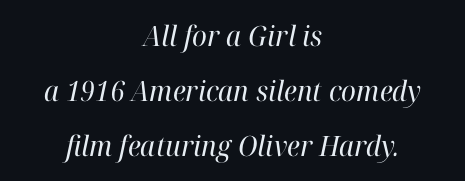
The image shows 28 px regular-weight serif type, italic (leaning right); set centered, loose line spacing (1.96x), normal letter spacing, not underlined; high stroke contrast and a medium x-height.
